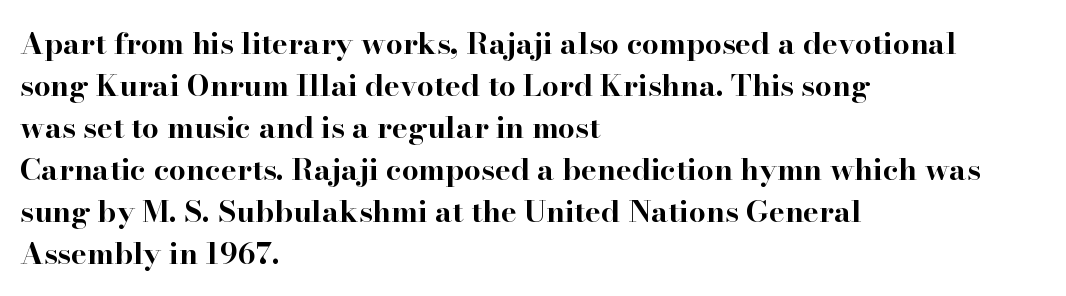
Q: Is the text bold? A: Yes.
Q: Is the text italic (slanted)? A: No, it is upright.
Q: Is the typeface a serif or a sans-serif typeface? A: Serif.
Q: Is the text underlined? A: No.
Q: How is the paragraph aligned? A: Left-aligned.
Q: Is the spacing between letters normal or unusually wide? A: Normal.
Q: Is the spacing between lines tight, normal or loose? A: Normal.
Q: Width (condensed, normal, or wide)? A: Wide.
Q: Stroke contrast? A: High.
Q: x-height? A: Small.
Q: Monospaced? A: No.
